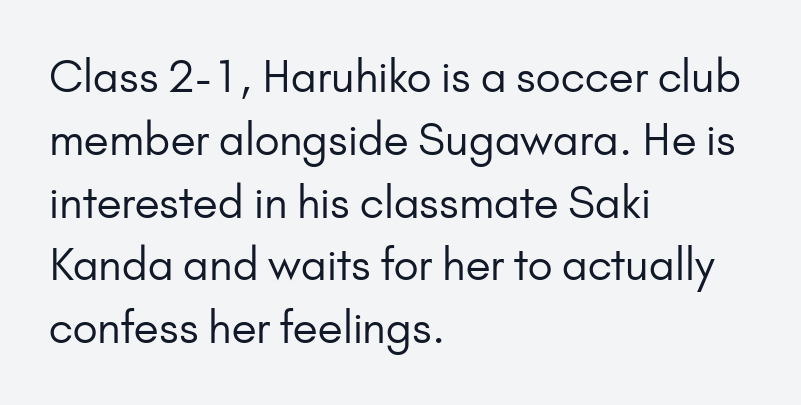
The image shows 43 px regular-weight sans-serif type, upright; set left-aligned, normal line spacing (1.46x), normal letter spacing, not underlined; low stroke contrast and a small x-height.
